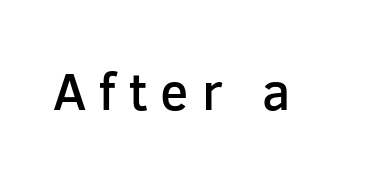
{"serif": "no", "italic": "no", "bold": "semi", "weight": "semibold", "width": "normal", "stroke_contrast": "low", "x_height": "medium", "monospaced": "no", "underline": "no", "letter_spacing": "wide", "letter_spacing_em": 0.25, "glyph_px": 52}
